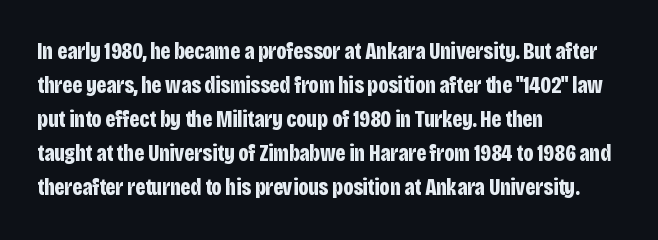
{"italic": "no", "bold": "yes", "underline": "no", "align": "left", "line_spacing": "normal", "line_spacing_ratio": 1.48, "letter_spacing": "normal", "letter_spacing_em": 0.0, "glyph_px": 23}
